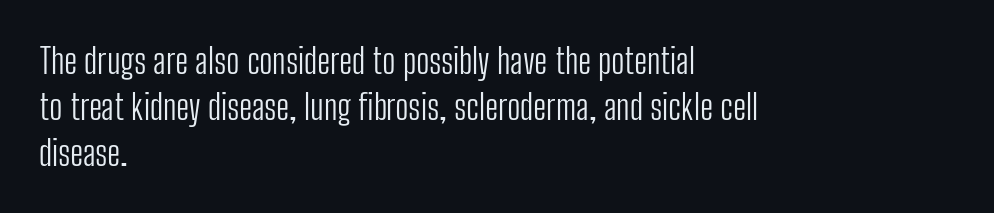
Does the copy run flush right? No — it runs flush left. On a weight scale, this lands at 450 or below. Tracking here is standard; glyphs follow each other at the usual distance. Line spacing here is normal. Ascenders rise straight up at ninety degrees.
